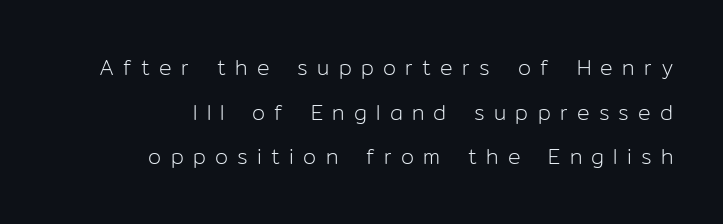
Q: Is the text bold? A: No.
Q: Is the text italic (slanted)? A: No, it is upright.
Q: Is the text underlined? A: No.
Q: How is the paragraph aligned? A: Right-aligned.
Q: Is the spacing between letters normal or unusually wide? A: Unusually wide.
Q: Is the spacing between lines tight, normal or loose? A: Loose.
